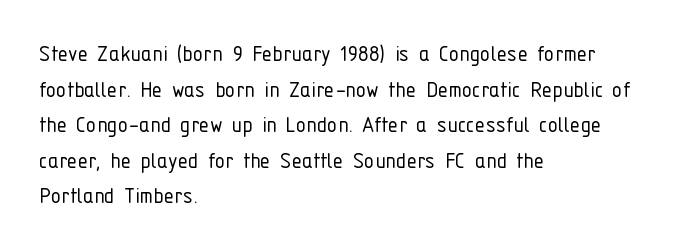
The image shows 26 px text type, upright; set left-aligned, normal line spacing (1.37x), normal letter spacing, not underlined.
